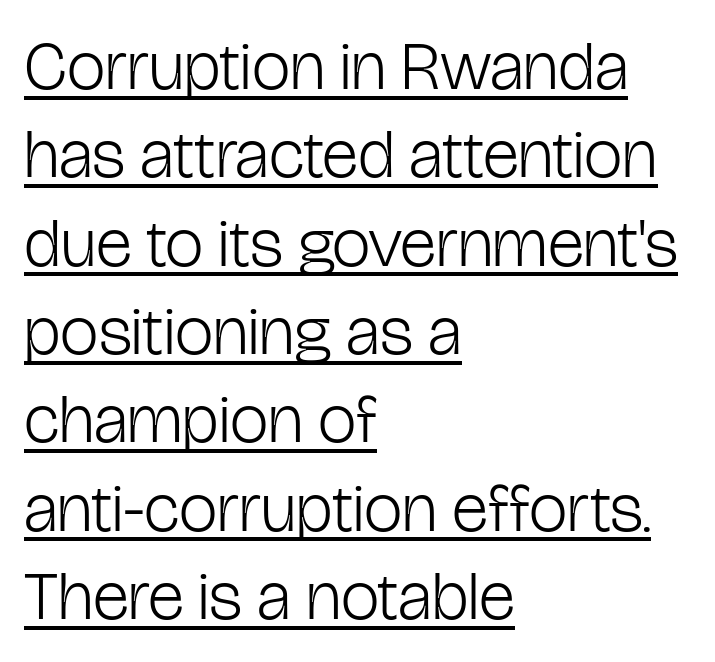
The image shows 69 px light, condensed sans-serif type, upright; set left-aligned, normal line spacing (1.28x), normal letter spacing, underlined; low stroke contrast and a medium x-height.
